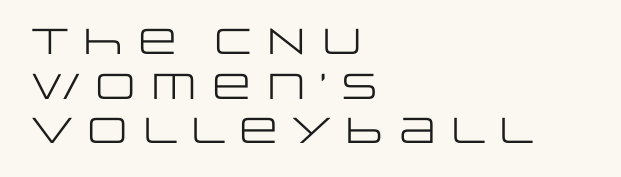
Reading down the block, your eye returns to a fixed left position each line. What stands out about the letter spacing? Nothing — it is the standard amount. Nothing heavy about these letters — not bold at all. A typesetter would mark this as roman, not italic. The glyphs are unaccompanied by any horizontal stroke below them. Nope, no serifs anywhere on these letters.
